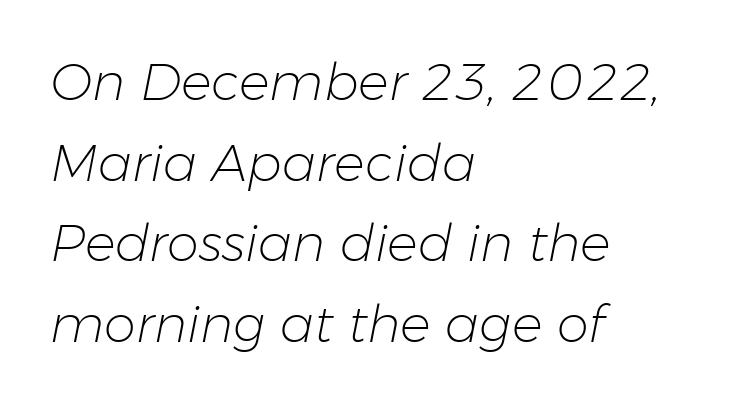
Q: Is the text bold? A: No.
Q: Is the text italic (slanted)? A: Yes, it leans right by about 11 degrees.
Q: Is the text underlined? A: No.
Q: How is the paragraph aligned? A: Left-aligned.
Q: Is the spacing between letters normal or unusually wide? A: Normal.
Q: Is the spacing between lines tight, normal or loose? A: Normal.
Q: Width (condensed, normal, or wide)? A: Normal.
Q: Stroke contrast? A: Low.
Q: x-height? A: Medium.
Q: Monospaced? A: No.
